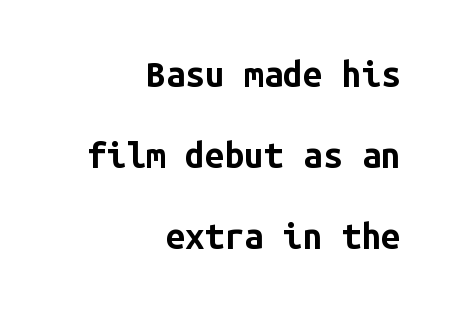
The image shows 35 px bold sans-serif type, upright, monospaced; set right-aligned, loose line spacing (2.32x), normal letter spacing, not underlined; low stroke contrast and a medium x-height.
